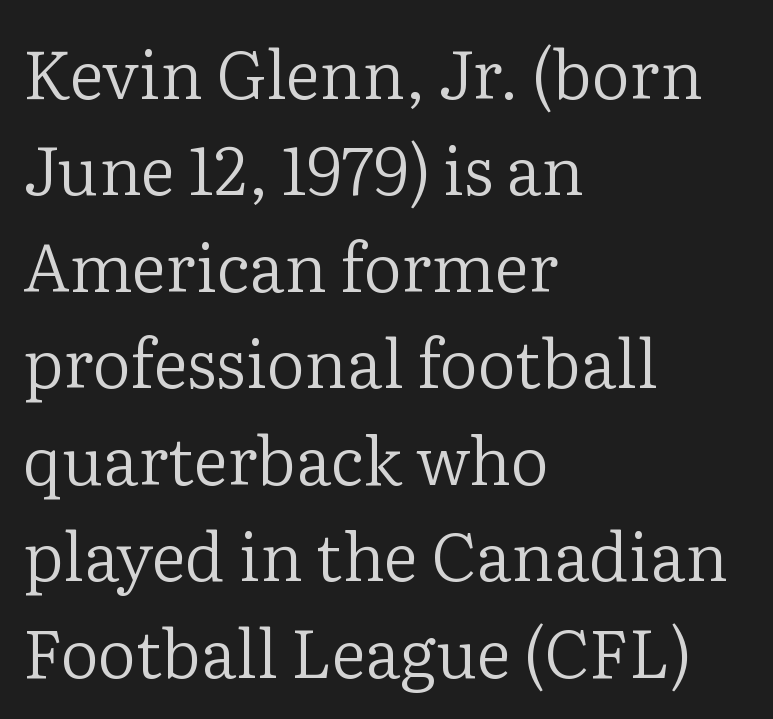
Q: Is the text bold? A: No.
Q: Is the text italic (slanted)? A: No, it is upright.
Q: Is the typeface a serif or a sans-serif typeface? A: Serif.
Q: Is the text underlined? A: No.
Q: How is the paragraph aligned? A: Left-aligned.
Q: Is the spacing between letters normal or unusually wide? A: Normal.
Q: Is the spacing between lines tight, normal or loose? A: Normal.
Q: Width (condensed, normal, or wide)? A: Normal.
Q: Stroke contrast? A: Low.
Q: x-height? A: Medium.
Q: Monospaced? A: No.
